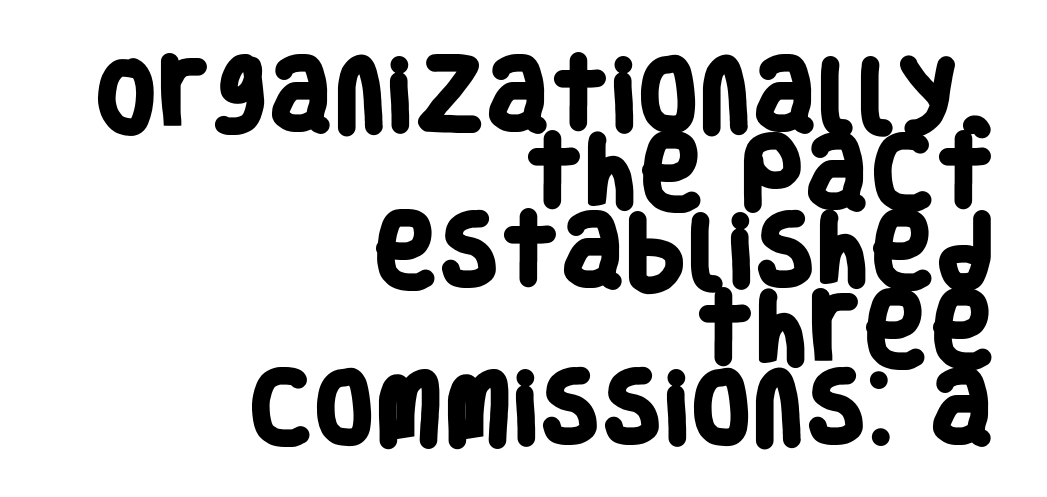
{"serif": "no", "bold": "yes", "weight": "heavy", "width": "condensed", "stroke_contrast": "low", "x_height": "large", "monospaced": "no", "underline": "no", "align": "right", "line_spacing": "tight", "line_spacing_ratio": 0.99, "letter_spacing": "normal", "letter_spacing_em": 0.0, "glyph_px": 79}
